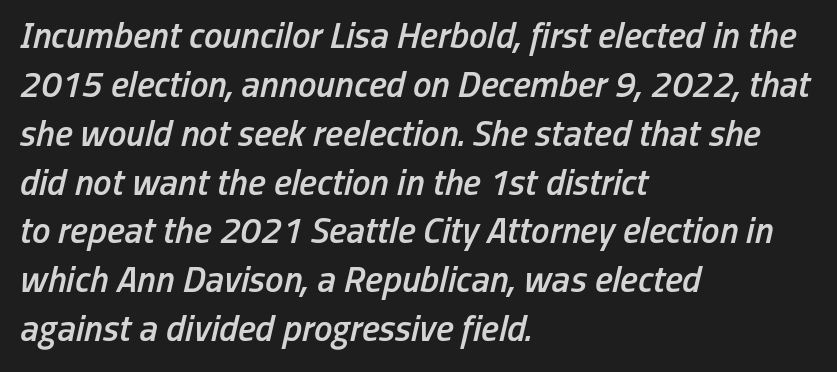
{"italic": "yes", "lean": "right", "slant_degrees": 13, "bold": "semi", "weight": "semibold", "width": "condensed", "stroke_contrast": "low", "x_height": "medium", "monospaced": "no", "underline": "no", "align": "left", "line_spacing": "normal", "line_spacing_ratio": 1.32, "letter_spacing": "normal", "letter_spacing_em": 0.0, "glyph_px": 37}
